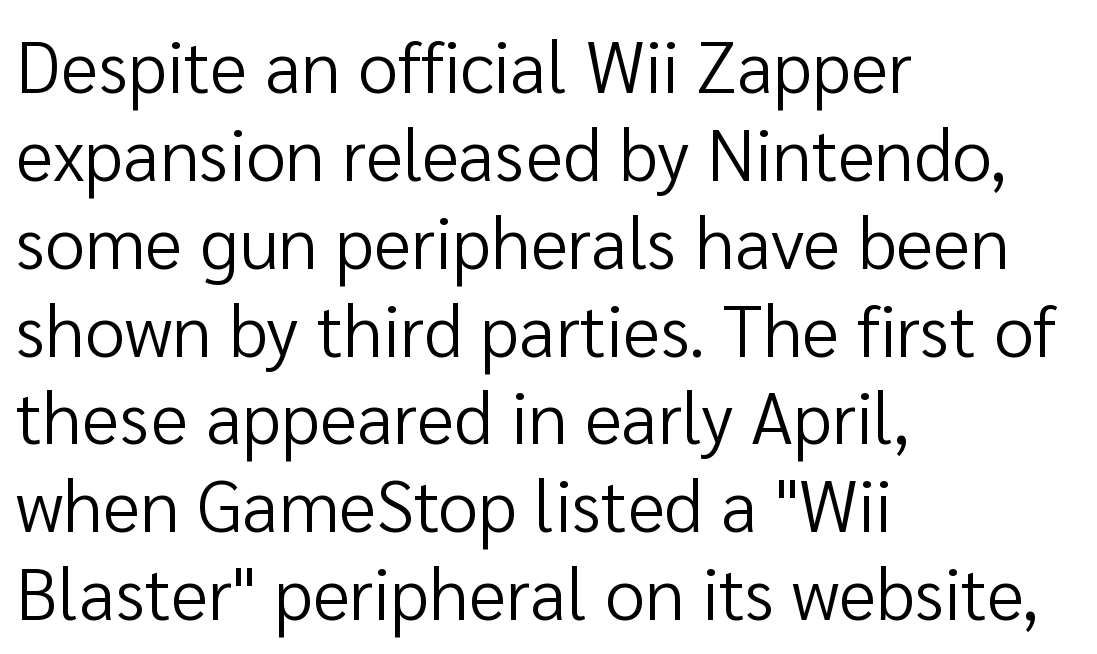
The image shows 72 px regular-weight sans-serif type, upright; set left-aligned, line spacing 1.22x, normal letter spacing, not underlined; low stroke contrast and a medium x-height.
